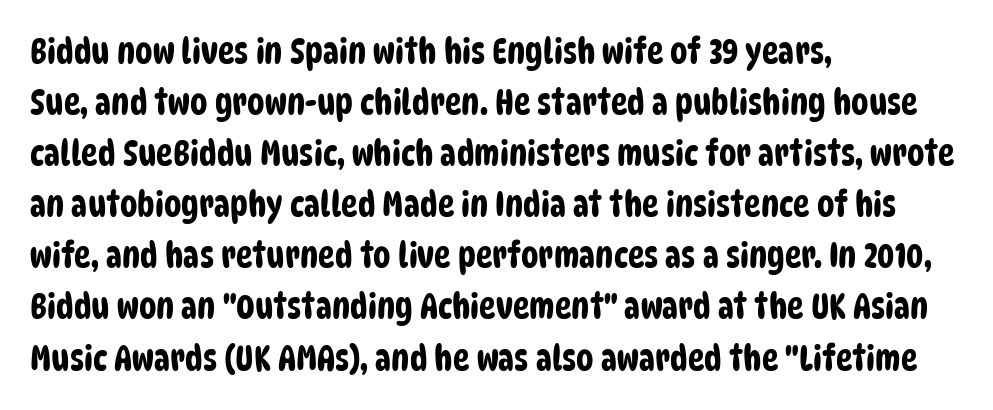
Do the characters align in a grid? No, the font is proportional. Only glyphs here, with clear space below each row. This sample keeps an unexceptional amount of space between lines. Glyph-to-glyph distance matches everyday printed text. Which margin do the lines hug? The left one — the right edge is uneven.
